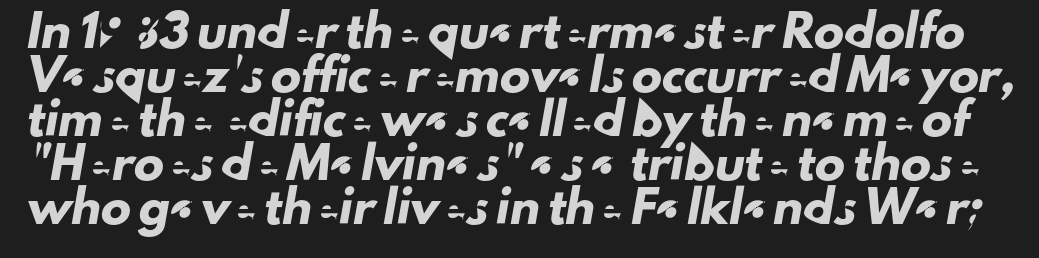
The image shows 30 px sans-serif type; set normal line spacing (1.47x), normal letter spacing, not underlined; low stroke contrast and a small x-height.
